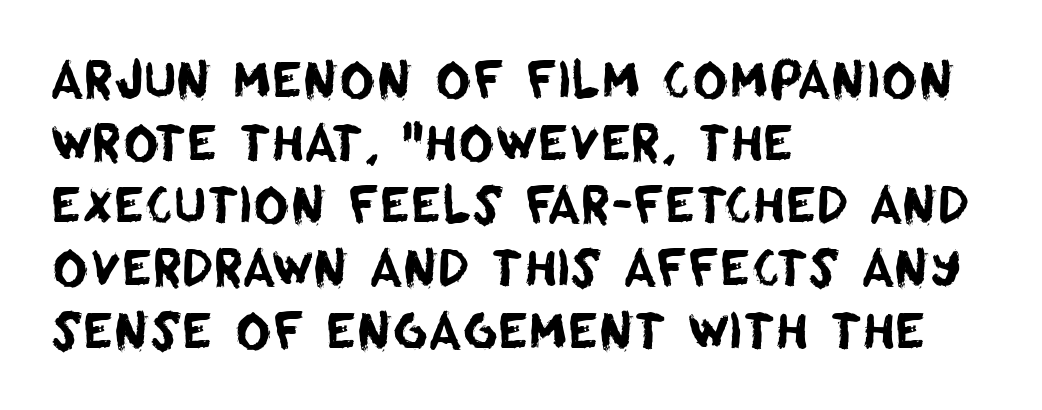
{"serif": "no", "width": "normal", "stroke_contrast": "low", "x_height": "large", "monospaced": "no", "underline": "no", "align": "left", "line_spacing": "normal", "line_spacing_ratio": 1.28, "letter_spacing": "normal", "letter_spacing_em": 0.0, "glyph_px": 49}
